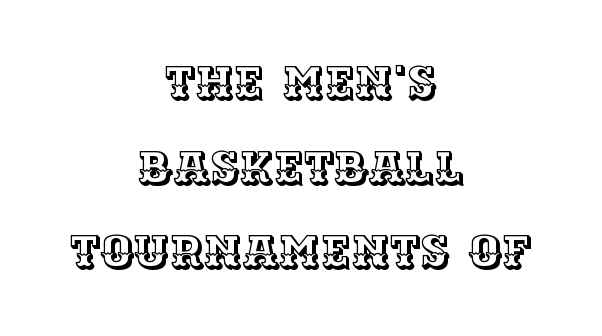
{"italic": "no", "width": "normal", "x_height": "large", "monospaced": "no", "underline": "no", "align": "center", "line_spacing_ratio": 1.84, "letter_spacing": "normal", "letter_spacing_em": 0.0, "glyph_px": 46}
